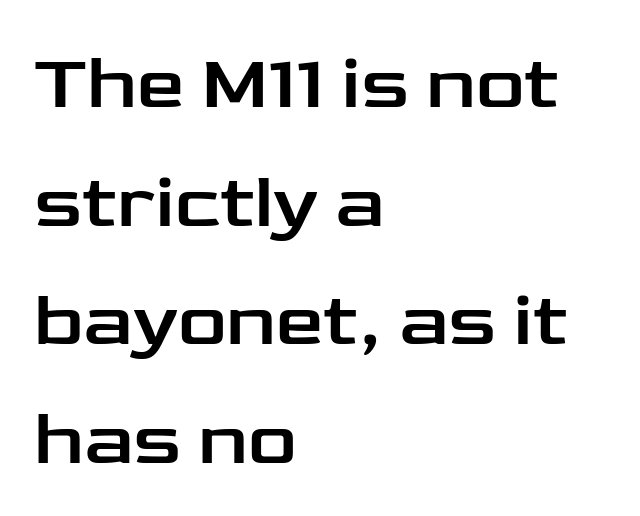
Q: Is the text italic (slanted)? A: No, it is upright.
Q: Is the typeface a serif or a sans-serif typeface? A: Sans-serif.
Q: Is the text underlined? A: No.
Q: How is the paragraph aligned? A: Left-aligned.
Q: Is the spacing between letters normal or unusually wide? A: Normal.
Q: Is the spacing between lines tight, normal or loose? A: Normal.
Q: Width (condensed, normal, or wide)? A: Wide.
Q: Stroke contrast? A: Low.
Q: x-height? A: Medium.
Q: Monospaced? A: No.
